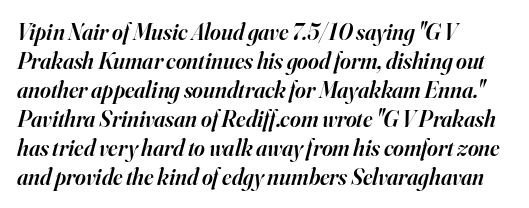
Q: Is the text bold? A: Semi-bold.
Q: Is the text italic (slanted)? A: Yes, it leans right by about 16 degrees.
Q: Is the text underlined? A: No.
Q: How is the paragraph aligned? A: Left-aligned.
Q: Is the spacing between letters normal or unusually wide? A: Normal.
Q: Is the spacing between lines tight, normal or loose? A: Normal.
